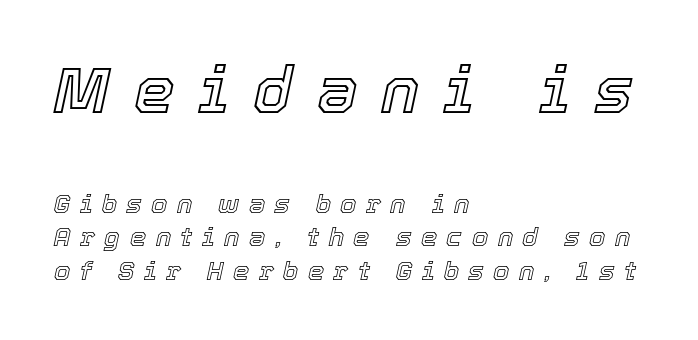
Q: Is the text italic (slanted)? A: Yes, it leans right by about 12 degrees.
Q: Is the text underlined? A: No.
Q: How is the paragraph aligned? A: Left-aligned.
Q: Is the spacing between letters normal or unusually wide? A: Unusually wide.
Q: Is the spacing between lines tight, normal or loose? A: Normal.
Q: Which block of text is set in a larger size, the first (top) or the second (bottom)? A: The first (top) one.
Q: Width (condensed, normal, or wide)? A: Normal.
Q: x-height? A: Medium.
Q: Monospaced? A: No.
